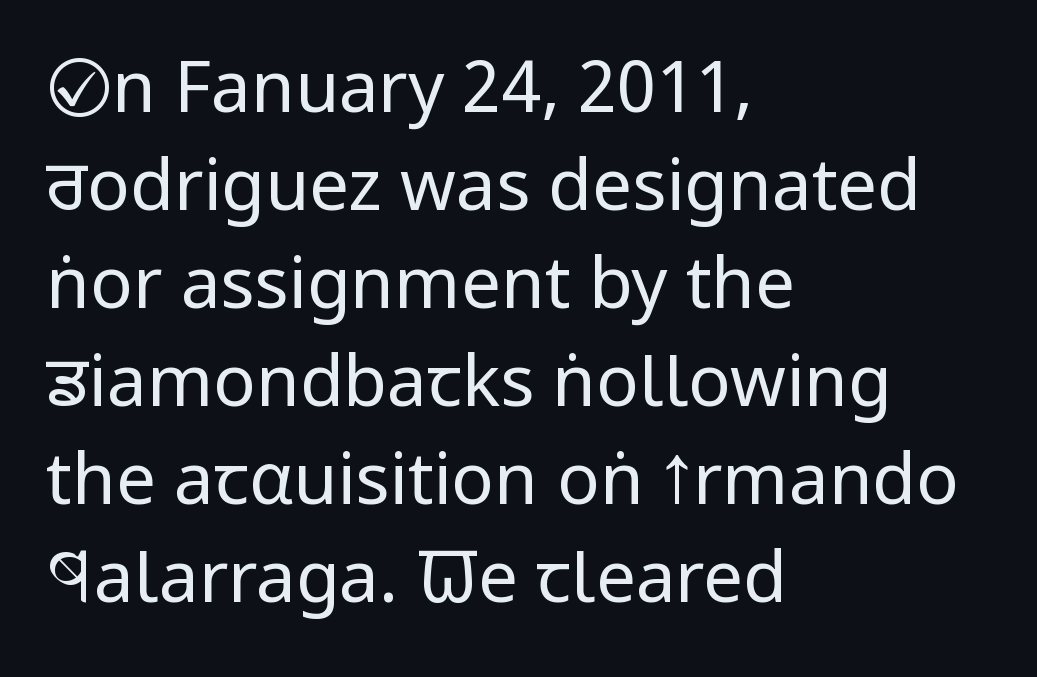
The image shows 71 px regular-weight, condensed sans-serif type, upright; set left-aligned, normal line spacing (1.38x), normal letter spacing, not underlined; low stroke contrast and a large x-height.
